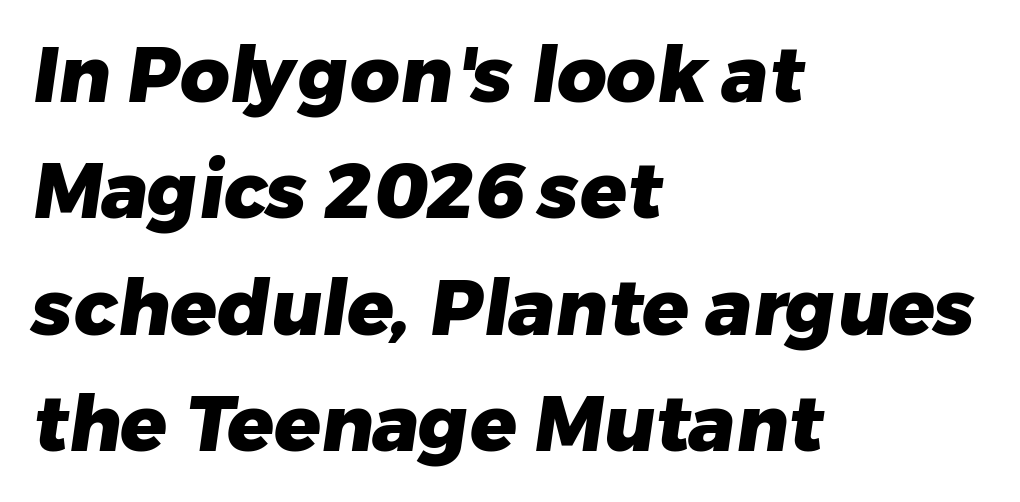
The image shows 77 px heavy sans-serif type; set left-aligned, normal line spacing (1.51x), normal letter spacing, not underlined; low stroke contrast and a medium x-height.
